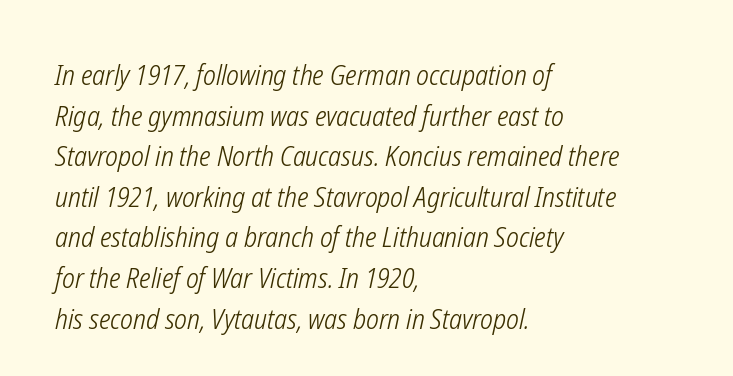
Type without underlining. Each new line begins a customary step beneath the previous one. The passage shown leans; its letterforms are oblique. Is the type heavy? It reads as light-to-regular instead. This sample is left-justified, so line endings fall wherever the words run out.
